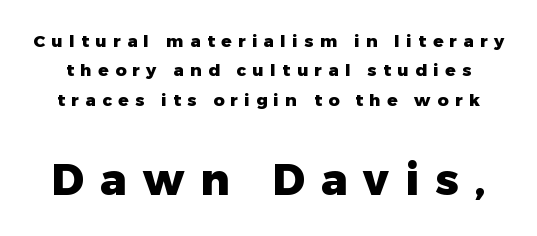
Q: Is the text bold? A: Yes.
Q: Is the text italic (slanted)? A: No, it is upright.
Q: Is the typeface a serif or a sans-serif typeface? A: Sans-serif.
Q: Is the text underlined? A: No.
Q: Is the spacing between letters normal or unusually wide? A: Unusually wide.
Q: Which block of text is set in a larger size, the first (top) or the second (bottom)? A: The second (bottom) one.
Q: Width (condensed, normal, or wide)? A: Normal.
Q: Stroke contrast? A: Low.
Q: x-height? A: Medium.
Q: Monospaced? A: No.
